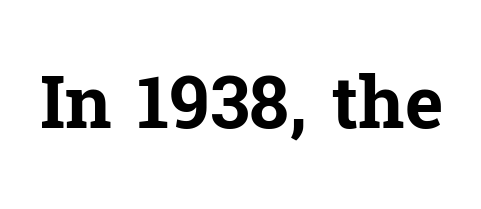
{"serif": "yes", "italic": "no", "bold": "yes", "weight": "bold", "width": "normal", "stroke_contrast": "low", "x_height": "medium", "monospaced": "no", "underline": "no", "letter_spacing": "normal", "letter_spacing_em": 0.0, "glyph_px": 73}
